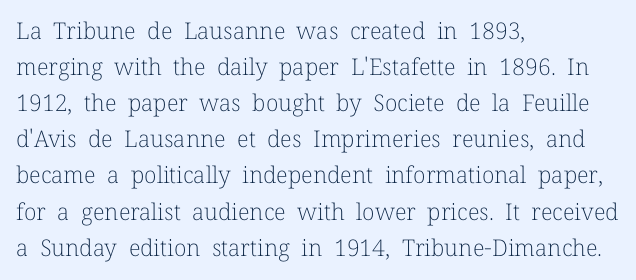
{"italic": "no", "bold": "no", "underline": "no", "align": "left", "line_spacing": "normal", "line_spacing_ratio": 1.57, "letter_spacing": "normal", "letter_spacing_em": 0.0, "glyph_px": 23}
